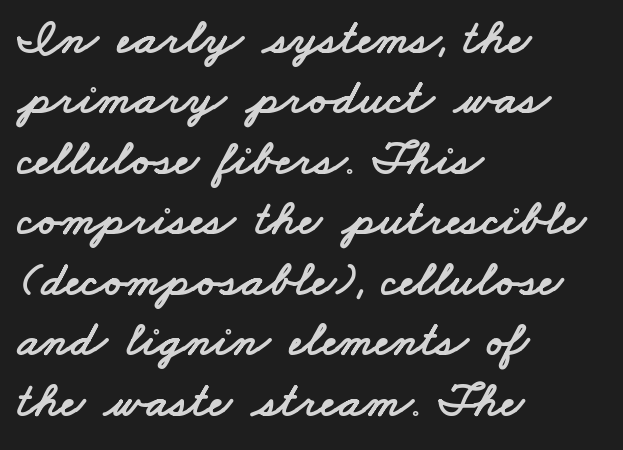
Looks like regular typesetting: each glyph gets only the width it needs. You can tell from the bare stems that sans-serif type was used. The glyphs are unaccompanied by any horizontal stroke below them. This sample uses plain, unmodified letter spacing. Typeset ragged right — the left edge is the straight one.
